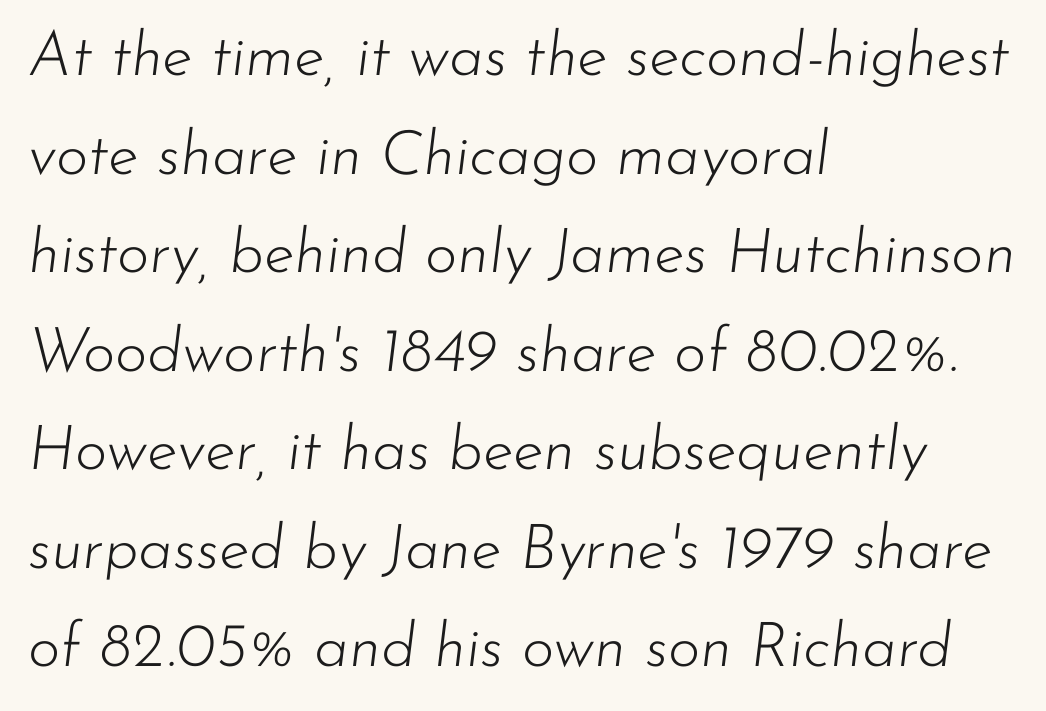
{"italic": "yes", "lean": "right", "slant_degrees": 7, "bold": "no", "weight": "light", "width": "normal", "stroke_contrast": "low", "x_height": "small", "monospaced": "no", "underline": "no", "align": "left", "line_spacing": "normal", "line_spacing_ratio": 1.59, "letter_spacing": "normal", "letter_spacing_em": 0.0, "glyph_px": 62}
